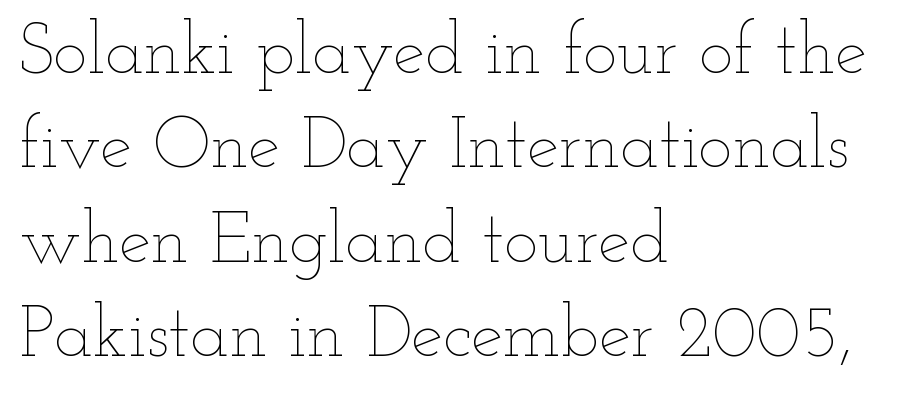
Does the copy run flush right? No — it runs flush left. No letter is thick-stroked: the sample isn't bold. Does the leading feel generous? No, just average. Do the letters lean? They stand straight.
